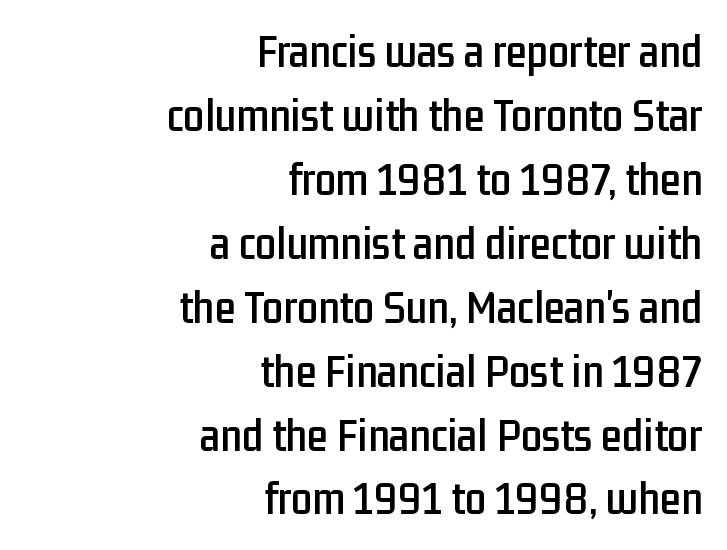
The image shows 47 px condensed sans-serif type, upright; set right-aligned, normal line spacing (1.36x), normal letter spacing, not underlined; low stroke contrast and a medium x-height.
